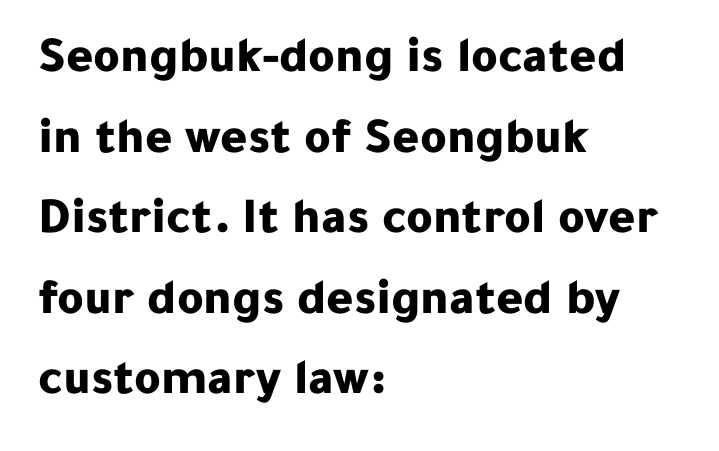
The image shows 51 px bold sans-serif type, upright; set left-aligned, normal line spacing (1.58x), normal letter spacing, not underlined; low stroke contrast and a medium x-height.
